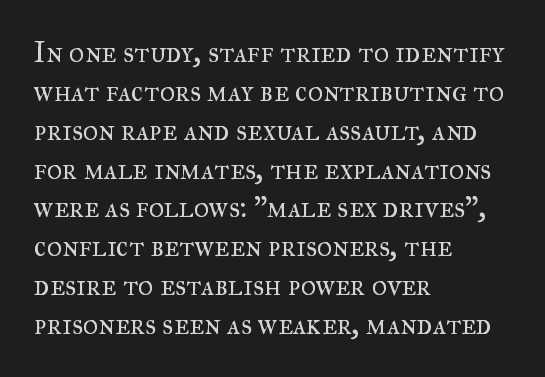
Q: Is the text bold? A: No.
Q: Is the text italic (slanted)? A: No, it is upright.
Q: Is the typeface a serif or a sans-serif typeface? A: Serif.
Q: Is the text underlined? A: No.
Q: How is the paragraph aligned? A: Left-aligned.
Q: Is the spacing between letters normal or unusually wide? A: Normal.
Q: Is the spacing between lines tight, normal or loose? A: Normal.
Q: Width (condensed, normal, or wide)? A: Normal.
Q: Stroke contrast? A: Medium.
Q: x-height? A: Small.
Q: Monospaced? A: No.
